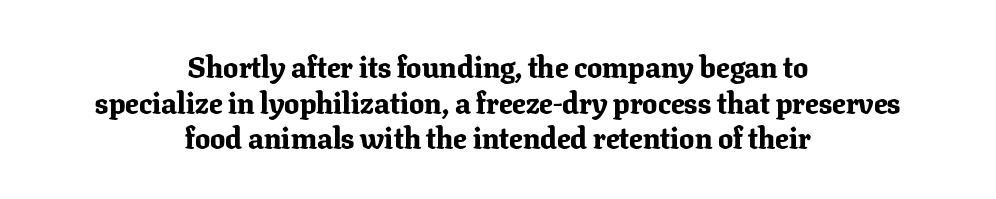
{"serif": "yes", "italic": "no", "bold": "yes", "weight": "bold", "width": "normal", "stroke_contrast": "low", "x_height": "medium", "monospaced": "no", "underline": "no", "align": "center", "line_spacing_ratio": 1.19, "letter_spacing": "normal", "letter_spacing_em": 0.0, "glyph_px": 30}
